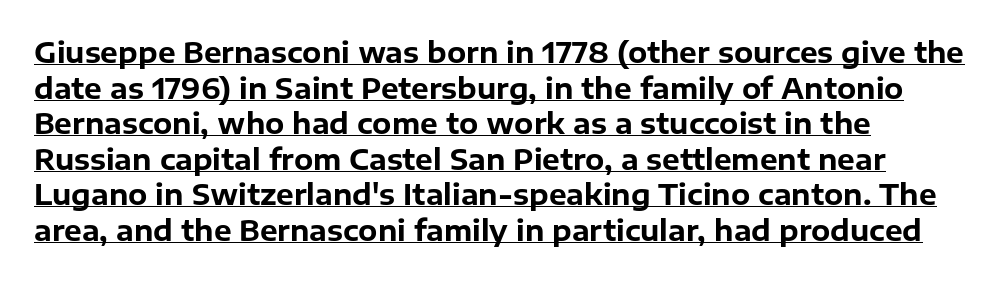
Q: Is the text bold? A: Yes.
Q: Is the text italic (slanted)? A: No, it is upright.
Q: Is the typeface a serif or a sans-serif typeface? A: Sans-serif.
Q: Is the text underlined? A: Yes.
Q: How is the paragraph aligned? A: Left-aligned.
Q: Is the spacing between letters normal or unusually wide? A: Normal.
Q: Is the spacing between lines tight, normal or loose? A: Normal.
Q: Width (condensed, normal, or wide)? A: Normal.
Q: Stroke contrast? A: Low.
Q: x-height? A: Medium.
Q: Monospaced? A: No.
